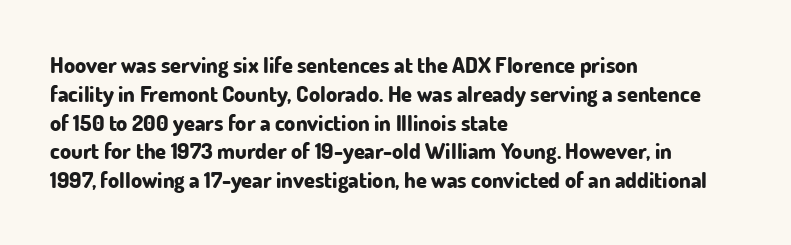
The rows are spaced the way most documents space them. Its strokes are broad and dark, the hallmark of bold type. Posture: upright roman. A bare baseline throughout the passage.
